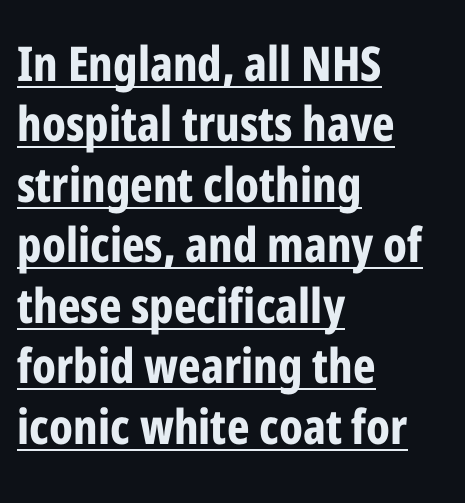
{"serif": "no", "italic": "no", "bold": "yes", "weight": "bold", "width": "condensed", "stroke_contrast": "low", "x_height": "medium", "monospaced": "no", "underline": "yes", "align": "left", "line_spacing": "normal", "line_spacing_ratio": 1.26, "letter_spacing": "normal", "letter_spacing_em": 0.0, "glyph_px": 48}
